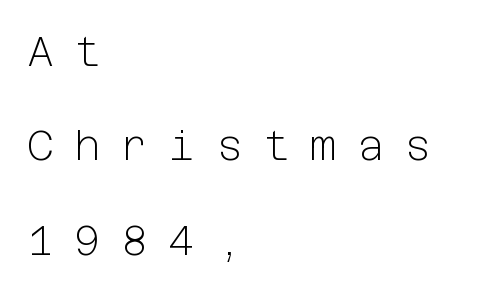
Q: Is the text bold? A: No.
Q: Is the text italic (slanted)? A: No, it is upright.
Q: Is the typeface a serif or a sans-serif typeface? A: Sans-serif.
Q: Is the text underlined? A: No.
Q: How is the paragraph aligned? A: Left-aligned.
Q: Is the spacing between letters normal or unusually wide? A: Unusually wide.
Q: Is the spacing between lines tight, normal or loose? A: Loose.
Q: Width (condensed, normal, or wide)? A: Normal.
Q: Stroke contrast? A: Low.
Q: x-height? A: Medium.
